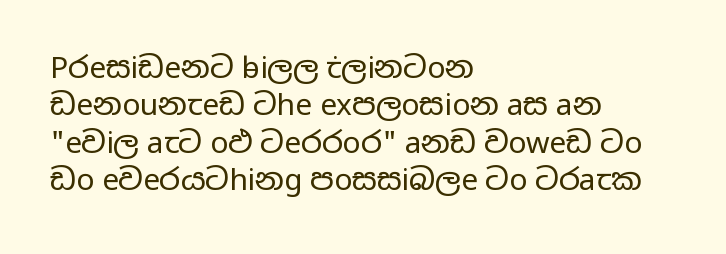
The image shows 30 px regular-weight, wide sans-serif type, upright; set left-aligned, normal line spacing (1.25x), normal letter spacing, not underlined; low stroke contrast and a medium x-height.
